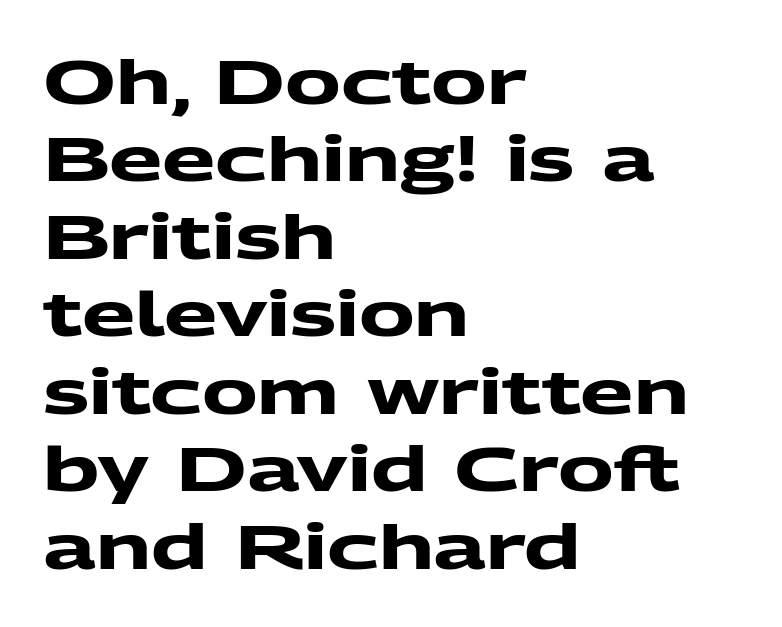
Q: Is the text bold? A: Yes.
Q: Is the typeface a serif or a sans-serif typeface? A: Sans-serif.
Q: Is the text underlined? A: No.
Q: How is the paragraph aligned? A: Left-aligned.
Q: Is the spacing between letters normal or unusually wide? A: Normal.
Q: Is the spacing between lines tight, normal or loose? A: Normal.
Q: Width (condensed, normal, or wide)? A: Wide.
Q: Stroke contrast? A: Medium.
Q: x-height? A: Medium.
Q: Monospaced? A: No.
